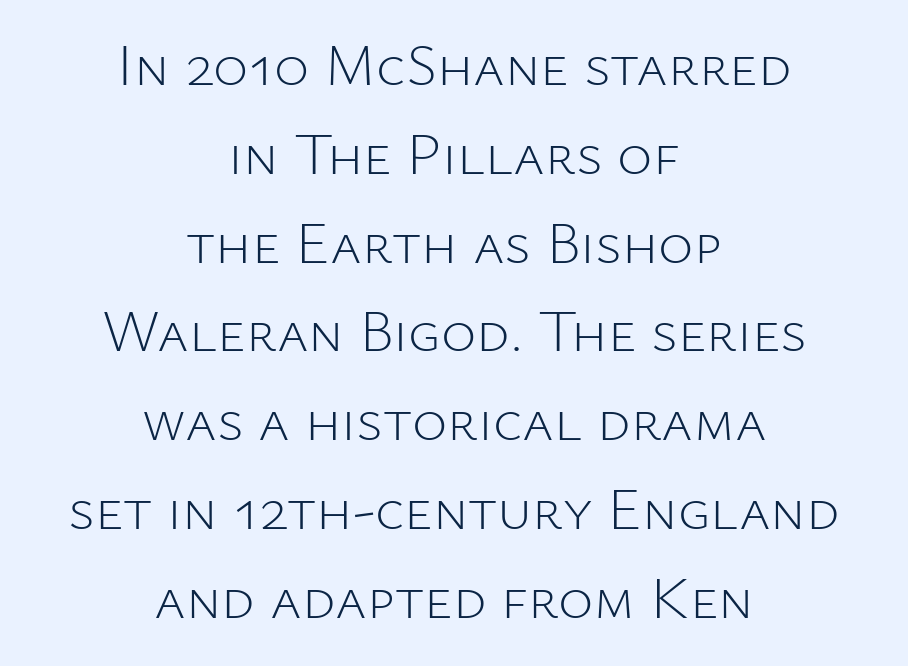
The image shows 60 px light sans-serif type, upright; set centered, normal line spacing (1.48x), normal letter spacing, not underlined; low stroke contrast and a medium x-height.
